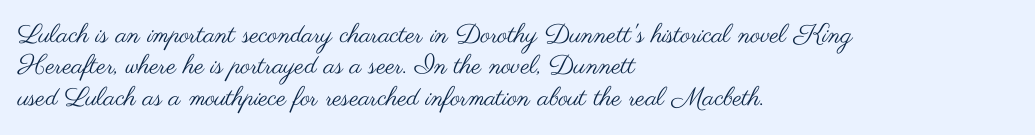
What stands out about the letter spacing? Nothing — it is the standard amount. The rendering anchors every line to the left-hand side. A light-to-regular cut is what we see here.
